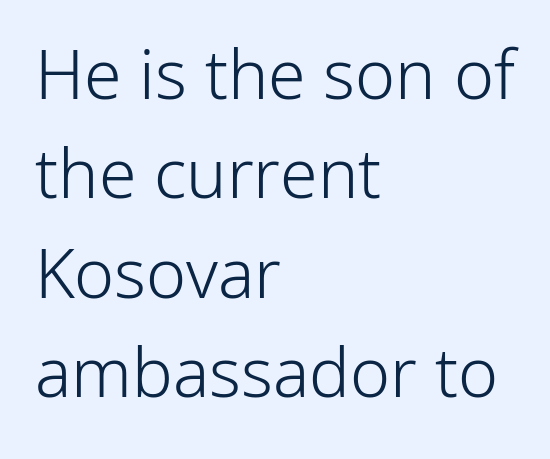
The image shows 68 px light sans-serif type, upright; set left-aligned, normal line spacing (1.46x), normal letter spacing, not underlined; low stroke contrast and a medium x-height.
